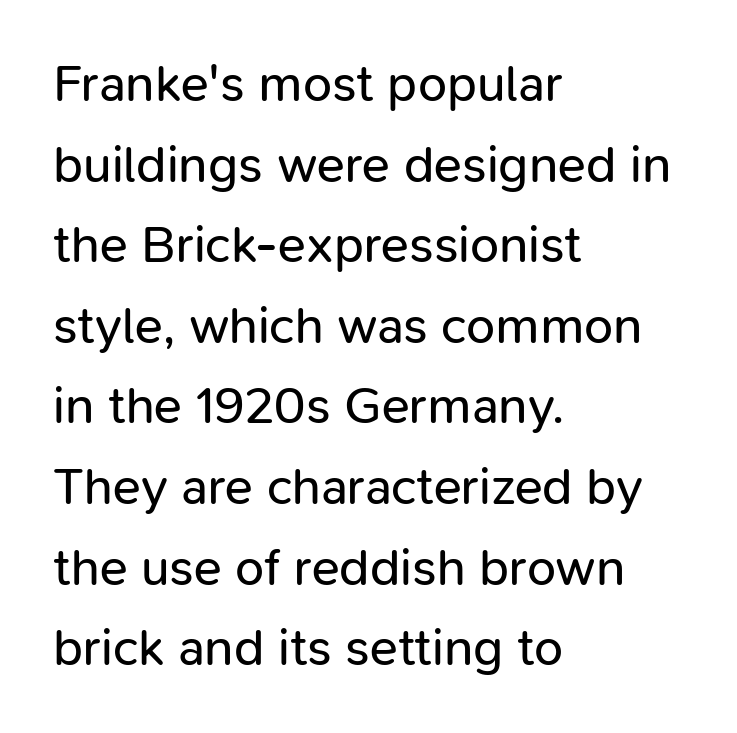
Q: Is the text bold? A: No.
Q: Is the text italic (slanted)? A: No, it is upright.
Q: Is the typeface a serif or a sans-serif typeface? A: Sans-serif.
Q: Is the text underlined? A: No.
Q: How is the paragraph aligned? A: Left-aligned.
Q: Is the spacing between letters normal or unusually wide? A: Normal.
Q: Is the spacing between lines tight, normal or loose? A: Normal.
Q: Width (condensed, normal, or wide)? A: Normal.
Q: Stroke contrast? A: Low.
Q: x-height? A: Medium.
Q: Monospaced? A: No.
